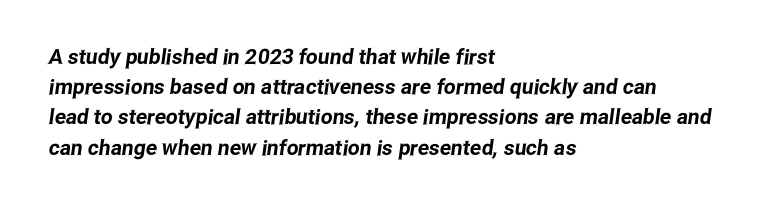
The image shows 21 px text type; set left-aligned, normal line spacing (1.44x), normal letter spacing, not underlined.
